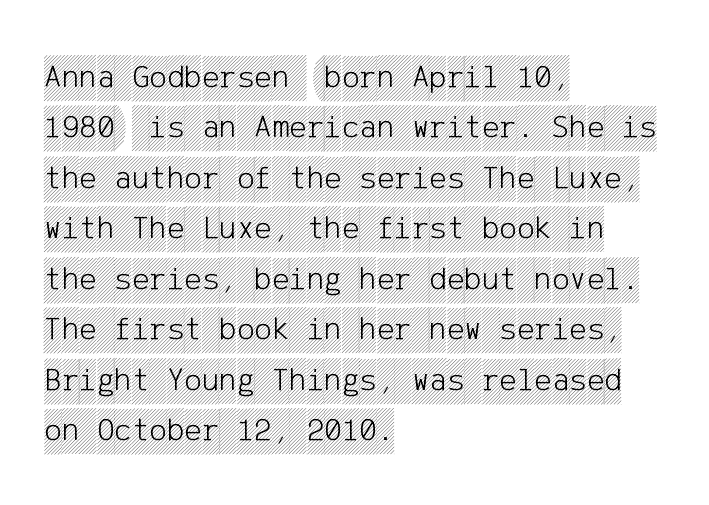
Q: Is the text italic (slanted)? A: No, it is upright.
Q: Is the text underlined? A: No.
Q: How is the paragraph aligned? A: Left-aligned.
Q: Is the spacing between letters normal or unusually wide? A: Normal.
Q: Is the spacing between lines tight, normal or loose? A: Normal.
Q: Width (condensed, normal, or wide)? A: Condensed.
Q: x-height? A: Large.
